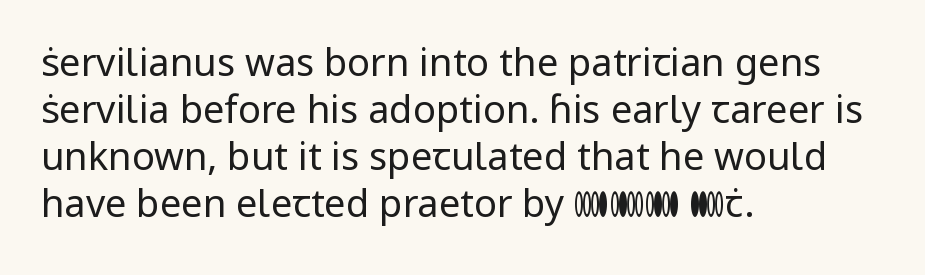
The image shows 38 px regular-weight sans-serif type, upright; set left-aligned, line spacing 1.24x, normal letter spacing, not underlined; low stroke contrast and a medium x-height.
